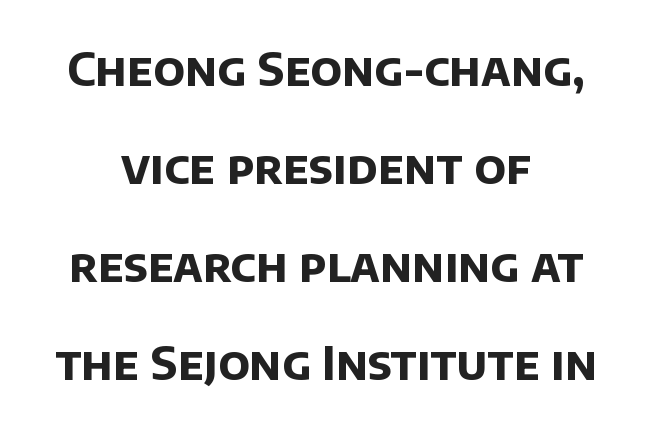
Strong, thick strokes mark this as bold type. Any mark beneath the type? The region is blank. Leading: increased. Observe the absence of serifs on each vertical stroke in this sample.
